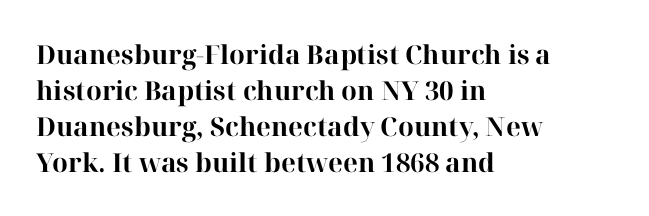
Weight: bold. Inter-character spacing is left at the font's built-in metrics. Check the space under the baseline: it is left empty. These lines sit exactly where default settings would place them. Compared with a centered layout, this one pins lines to the left instead.
